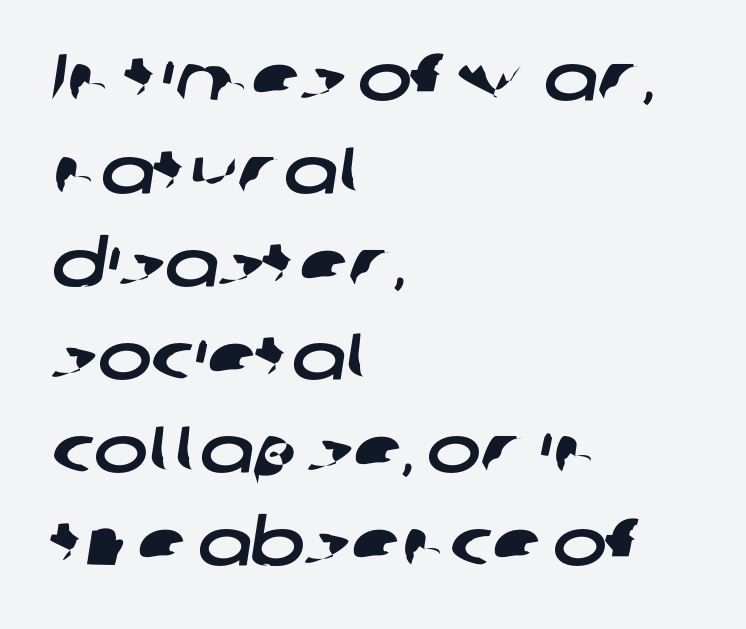
{"serif": "no", "width": "wide", "stroke_contrast": "low", "x_height": "medium", "monospaced": "no", "underline": "no", "align": "left", "line_spacing": "normal", "line_spacing_ratio": 1.43, "letter_spacing": "normal", "letter_spacing_em": 0.0, "glyph_px": 65}
